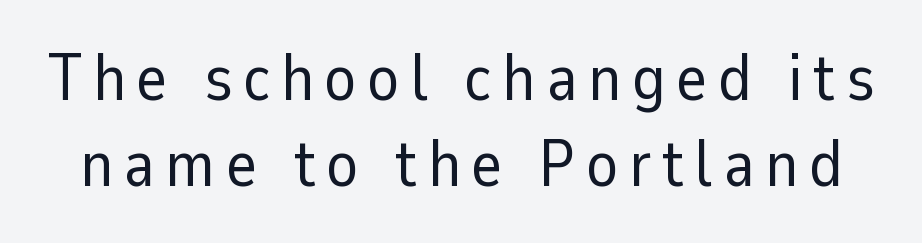
Horizontal bands of white between lines are of average thickness. The passage shown is not bold in any degree. The characters display no serif detailing; their extremities are plain. Clear beneath every line of the passage. Here the designer chose a conventional face with non-uniform glyph widths.
